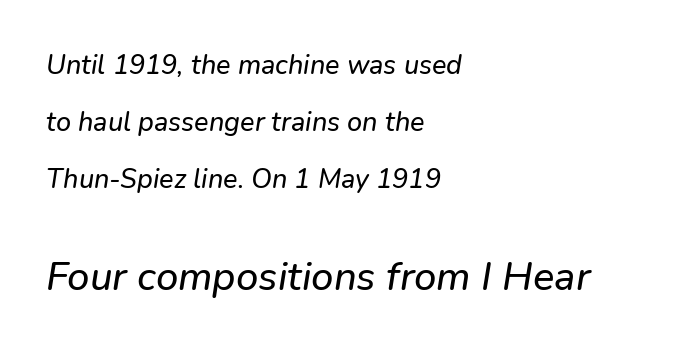
Q: Is the typeface a serif or a sans-serif typeface? A: Sans-serif.
Q: Is the text underlined? A: No.
Q: How is the paragraph aligned? A: Left-aligned.
Q: Is the spacing between letters normal or unusually wide? A: Normal.
Q: Is the spacing between lines tight, normal or loose? A: Loose.
Q: Which block of text is set in a larger size, the first (top) or the second (bottom)? A: The second (bottom) one.
Q: Width (condensed, normal, or wide)? A: Normal.
Q: Stroke contrast? A: Low.
Q: x-height? A: Medium.
Q: Monospaced? A: No.
